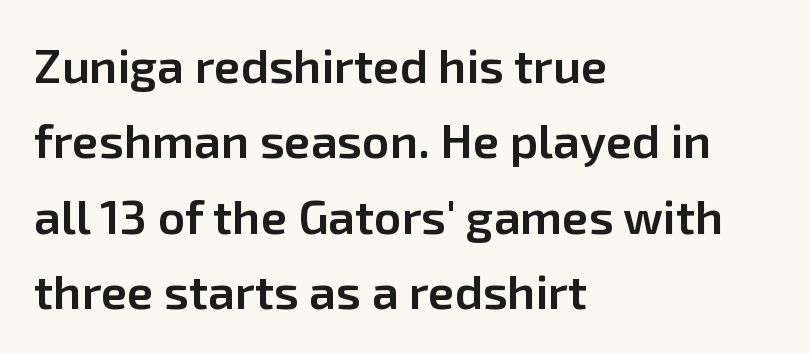
Q: Is the text bold? A: Semi-bold.
Q: Is the text italic (slanted)? A: No, it is upright.
Q: Is the typeface a serif or a sans-serif typeface? A: Sans-serif.
Q: Is the text underlined? A: No.
Q: How is the paragraph aligned? A: Left-aligned.
Q: Is the spacing between letters normal or unusually wide? A: Normal.
Q: Is the spacing between lines tight, normal or loose? A: Normal.
Q: Width (condensed, normal, or wide)? A: Normal.
Q: Stroke contrast? A: Low.
Q: x-height? A: Medium.
Q: Monospaced? A: No.
